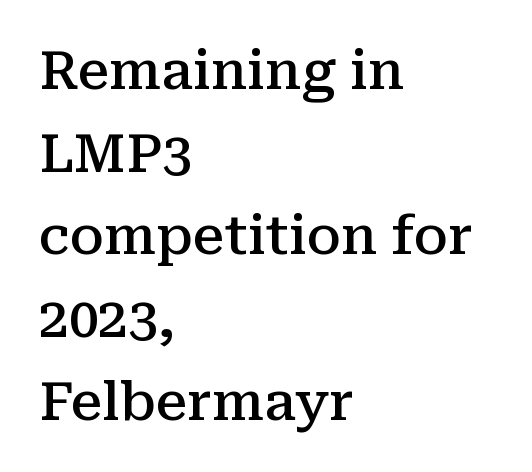
The image shows 53 px semibold serif type, upright; set left-aligned, normal line spacing (1.56x), normal letter spacing, not underlined; medium stroke contrast and a medium x-height.
